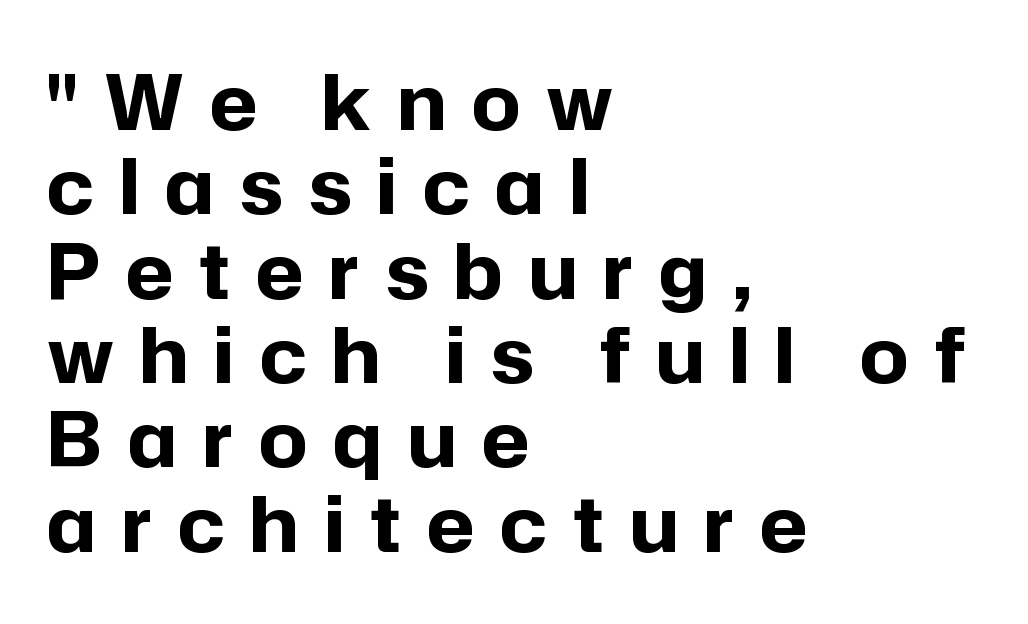
The image shows 76 px bold sans-serif type, upright; set left-aligned, tight line spacing (1.11x), unusually wide letter spacing (+0.34 em), not underlined; low stroke contrast and a medium x-height.
